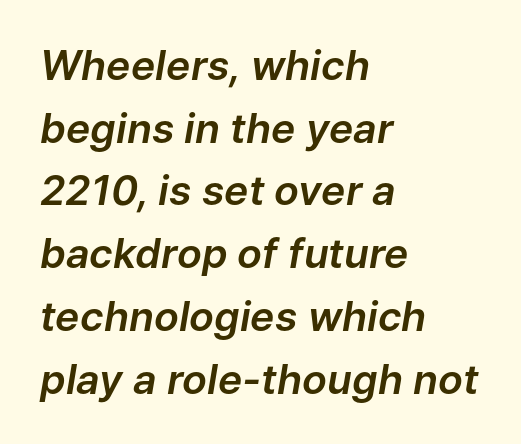
{"italic": "yes", "lean": "right", "slant_degrees": 9, "width": "normal", "stroke_contrast": "low", "x_height": "medium", "monospaced": "no", "underline": "no", "align": "left", "line_spacing": "normal", "line_spacing_ratio": 1.53, "letter_spacing": "normal", "letter_spacing_em": 0.0, "glyph_px": 41}
